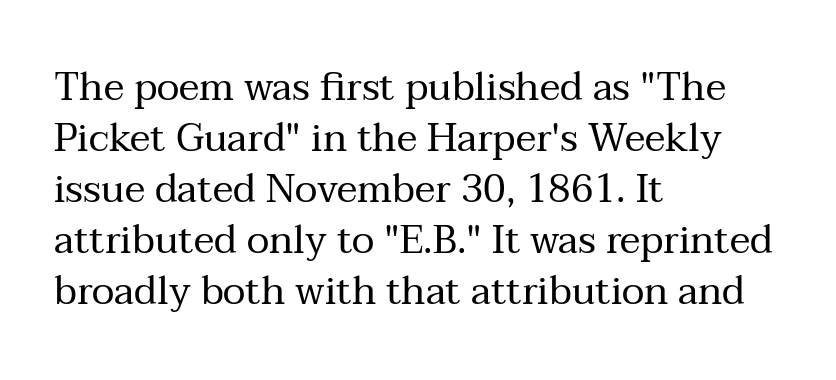
Q: Is the text bold? A: No.
Q: Is the text italic (slanted)? A: No, it is upright.
Q: Is the typeface a serif or a sans-serif typeface? A: Serif.
Q: Is the text underlined? A: No.
Q: How is the paragraph aligned? A: Left-aligned.
Q: Is the spacing between letters normal or unusually wide? A: Normal.
Q: Is the spacing between lines tight, normal or loose? A: Normal.
Q: Width (condensed, normal, or wide)? A: Normal.
Q: Stroke contrast? A: Medium.
Q: x-height? A: Medium.
Q: Monospaced? A: No.
